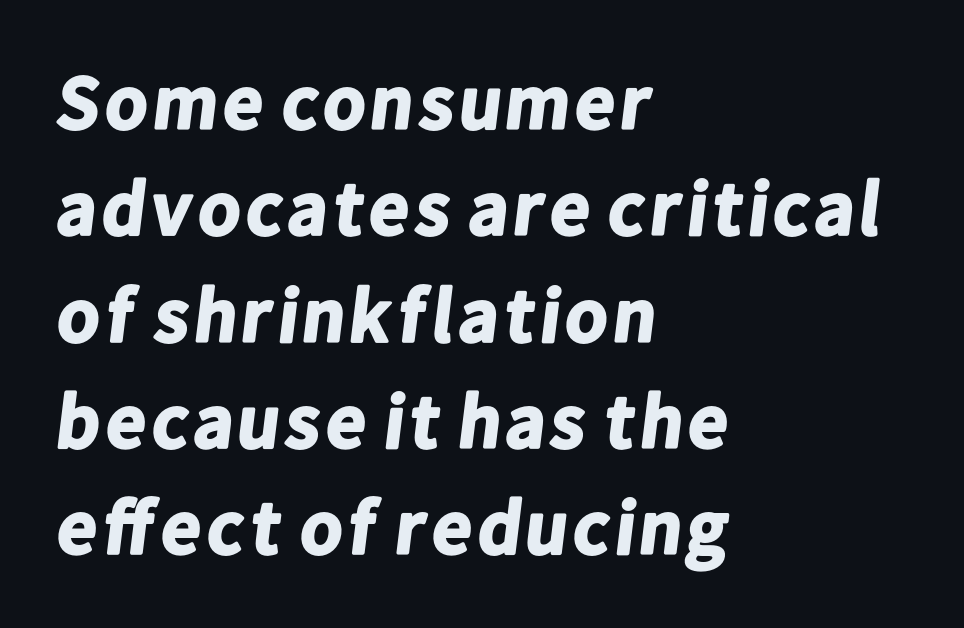
{"serif": "no", "bold": "yes", "weight": "bold", "width": "normal", "stroke_contrast": "low", "x_height": "medium", "monospaced": "no", "underline": "no", "align": "left", "line_spacing": "normal", "line_spacing_ratio": 1.38, "letter_spacing": "normal", "letter_spacing_em": 0.0, "glyph_px": 77}
